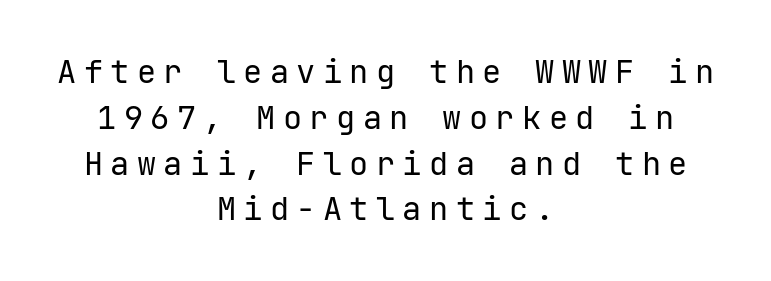
Q: Is the text bold? A: No.
Q: Is the text italic (slanted)? A: No, it is upright.
Q: Is the typeface a serif or a sans-serif typeface? A: Sans-serif.
Q: Is the text underlined? A: No.
Q: How is the paragraph aligned? A: Centered.
Q: Is the spacing between letters normal or unusually wide? A: Unusually wide.
Q: Is the spacing between lines tight, normal or loose? A: Normal.
Q: Width (condensed, normal, or wide)? A: Normal.
Q: Stroke contrast? A: Low.
Q: x-height? A: Medium.
